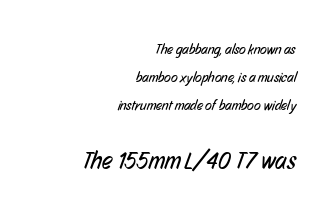
Q: Is the text bold? A: No.
Q: Is the text underlined? A: No.
Q: How is the paragraph aligned? A: Right-aligned.
Q: Is the spacing between letters normal or unusually wide? A: Normal.
Q: Is the spacing between lines tight, normal or loose? A: Loose.
Q: Which block of text is set in a larger size, the first (top) or the second (bottom)? A: The second (bottom) one.
